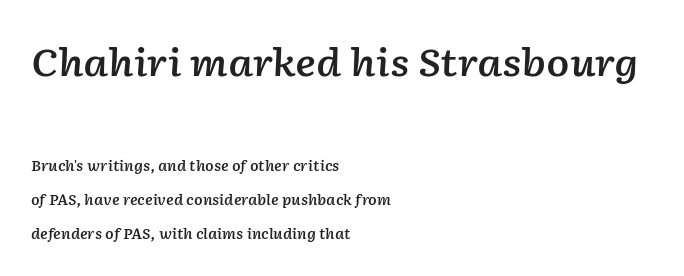
Q: Is the text bold? A: Semi-bold.
Q: Is the text italic (slanted)? A: Yes, it leans right by about 2 degrees.
Q: Is the text underlined? A: No.
Q: How is the paragraph aligned? A: Left-aligned.
Q: Is the spacing between letters normal or unusually wide? A: Normal.
Q: Is the spacing between lines tight, normal or loose? A: Loose.
Q: Which block of text is set in a larger size, the first (top) or the second (bottom)? A: The first (top) one.
Q: Width (condensed, normal, or wide)? A: Normal.
Q: Stroke contrast? A: Low.
Q: x-height? A: Medium.
Q: Monospaced? A: No.
